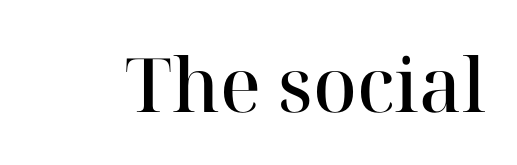
The image shows 75 px semibold serif type, upright; set normal letter spacing, not underlined; high stroke contrast and a medium x-height.
